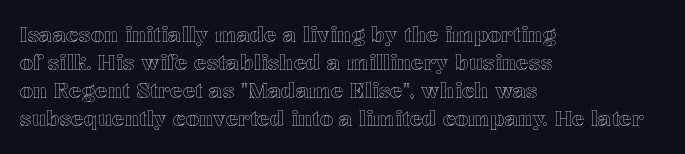
Teacher's note: observe the even left margin — that is flush-left alignment. No italicization has been applied; the sample stays upright. Clear beneath every line of the passage. Honestly, the letter spacing is just normal — you wouldn't notice it. A typesetter would call this leading conventional body-copy spacing.
